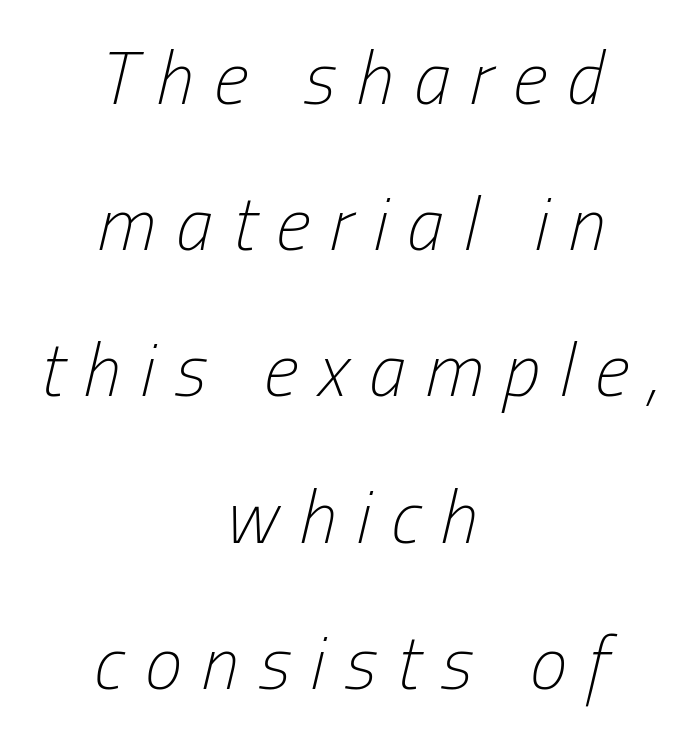
The image shows 75 px light, condensed type, italic (leaning right); set centered, loose line spacing (1.95x), unusually wide letter spacing (+0.27 em), not underlined; low stroke contrast and a medium x-height.
